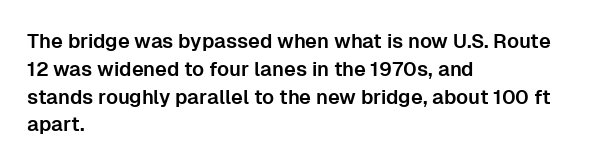
{"italic": "no", "underline": "no", "align": "left", "line_spacing": "normal", "line_spacing_ratio": 1.39, "letter_spacing": "normal", "letter_spacing_em": 0.0, "glyph_px": 20}
